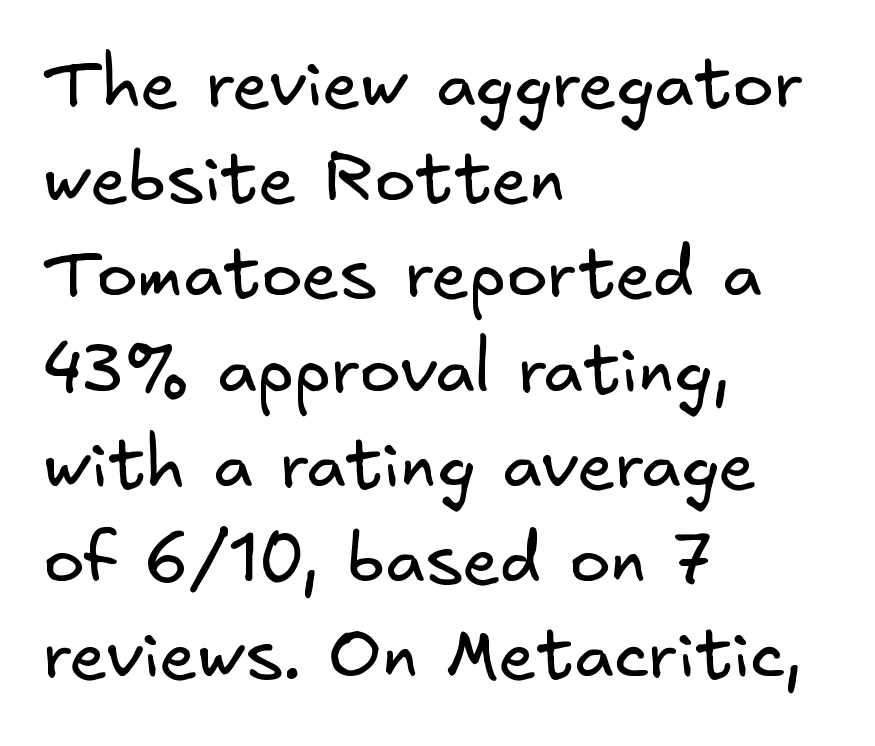
{"serif": "no", "bold": "no", "weight": "regular", "width": "normal", "stroke_contrast": "low", "x_height": "small", "underline": "no", "align": "left", "line_spacing": "normal", "line_spacing_ratio": 1.38, "letter_spacing": "normal", "letter_spacing_em": 0.0, "glyph_px": 69}
